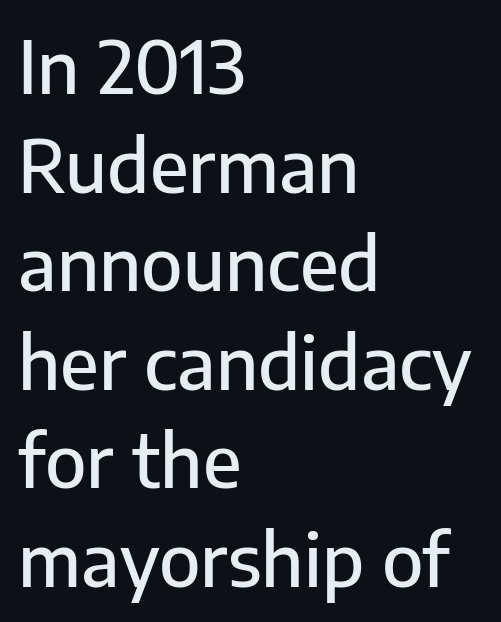
Q: Is the text italic (slanted)? A: No, it is upright.
Q: Is the typeface a serif or a sans-serif typeface? A: Sans-serif.
Q: Is the text underlined? A: No.
Q: How is the paragraph aligned? A: Left-aligned.
Q: Is the spacing between letters normal or unusually wide? A: Normal.
Q: Is the spacing between lines tight, normal or loose? A: Normal.
Q: Width (condensed, normal, or wide)? A: Normal.
Q: Stroke contrast? A: Low.
Q: x-height? A: Medium.
Q: Monospaced? A: No.
